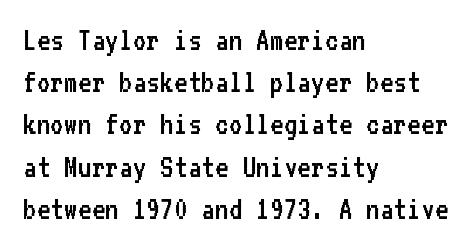
{"serif": "no", "italic": "no", "bold": "no", "weight": "regular", "width": "normal", "stroke_contrast": "low", "x_height": "medium", "monospaced": "yes", "underline": "no", "align": "left", "line_spacing": "normal", "line_spacing_ratio": 1.28, "letter_spacing": "normal", "letter_spacing_em": 0.0, "glyph_px": 33}
